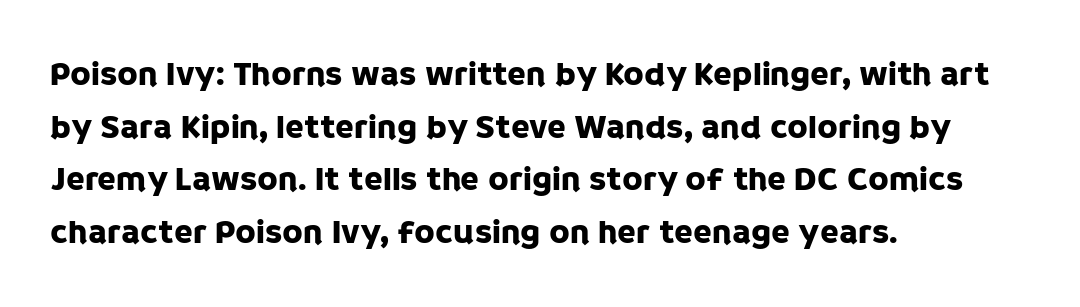
{"serif": "no", "italic": "no", "width": "normal", "stroke_contrast": "low", "x_height": "large", "monospaced": "no", "underline": "no", "align": "left", "line_spacing": "normal", "line_spacing_ratio": 1.55, "letter_spacing": "normal", "letter_spacing_em": 0.0, "glyph_px": 34}
